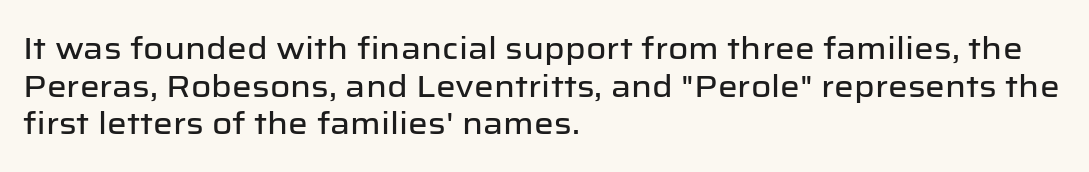
{"serif": "no", "italic": "no", "width": "normal", "stroke_contrast": "low", "x_height": "medium", "monospaced": "no", "underline": "no", "align": "left", "line_spacing_ratio": 1.21, "letter_spacing": "normal", "letter_spacing_em": 0.0, "glyph_px": 31}
